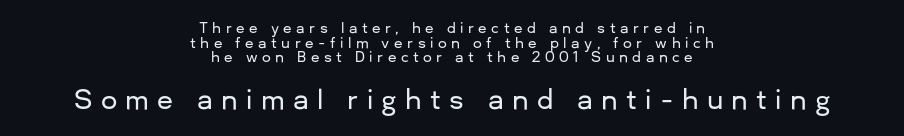
A typesetter would call this leading minimal, almost set solid. Typesetter's note — lower block bumped up in size, upper block left smaller. This is the regular roman posture of the typeface. Substantial extra tracking has been applied to these lines.
